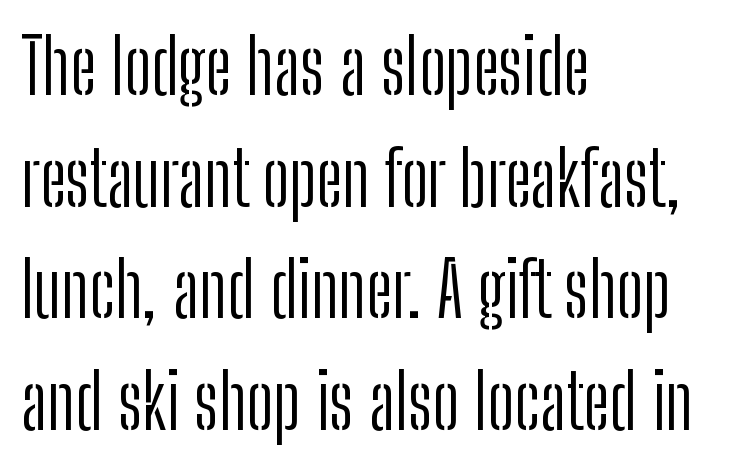
A student would call this left alignment; a typographer would say flush left, rag right. A typesetter would call this leading conventional body-copy spacing. Characters follow at the spacing the type designer built in. Only glyphs here, with clear space below each row. Counters stay open thanks to moderate or lighter strokes.
